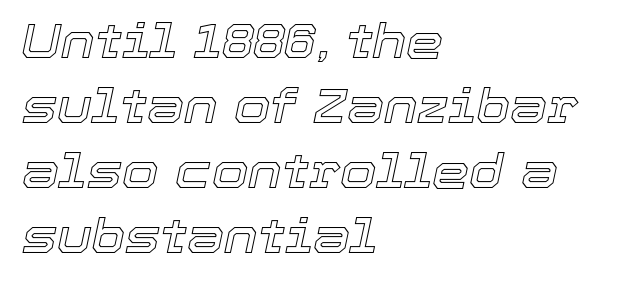
{"italic": "yes", "lean": "right", "slant_degrees": 12, "width": "normal", "x_height": "medium", "monospaced": "no", "underline": "no", "align": "left", "line_spacing": "normal", "line_spacing_ratio": 1.38, "letter_spacing": "normal", "letter_spacing_em": 0.0, "glyph_px": 47}
